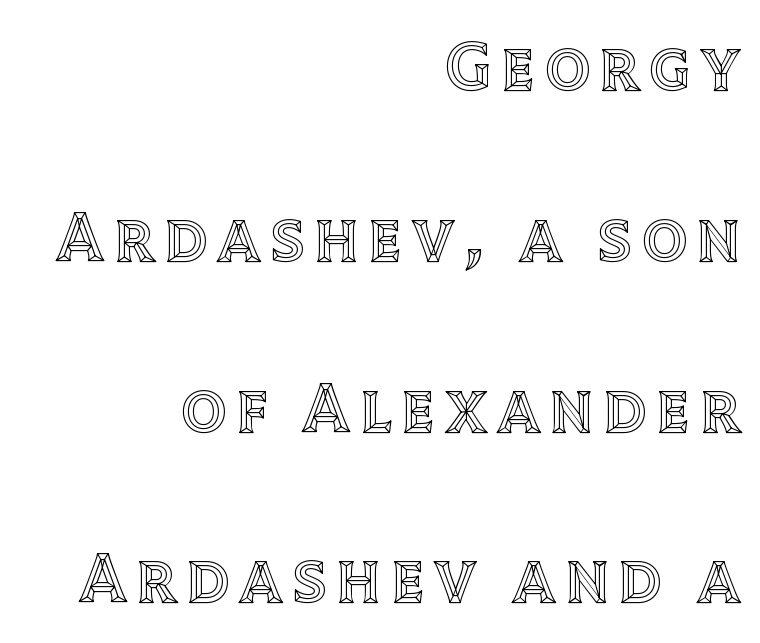
The image shows 70 px text type, upright; set right-aligned, loose line spacing (2.44x), not underlined; a large x-height.
